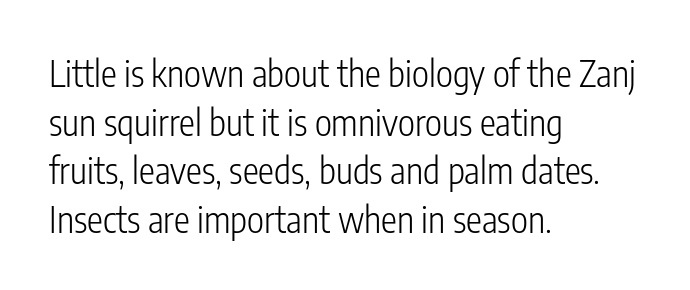
{"serif": "no", "italic": "no", "bold": "no", "weight": "light", "width": "condensed", "stroke_contrast": "low", "x_height": "medium", "monospaced": "no", "underline": "no", "align": "left", "line_spacing": "normal", "line_spacing_ratio": 1.35, "letter_spacing": "normal", "letter_spacing_em": 0.0, "glyph_px": 36}
